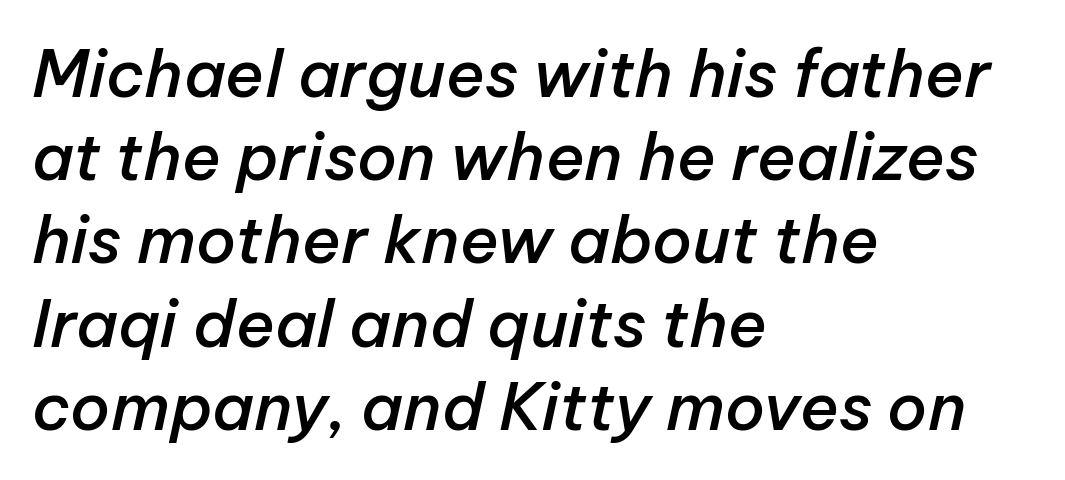
{"italic": "yes", "lean": "right", "slant_degrees": 12, "bold": "semi", "weight": "semibold", "width": "normal", "stroke_contrast": "low", "x_height": "medium", "monospaced": "no", "underline": "no", "align": "left", "line_spacing": "normal", "line_spacing_ratio": 1.28, "letter_spacing": "normal", "letter_spacing_em": 0.0, "glyph_px": 65}
